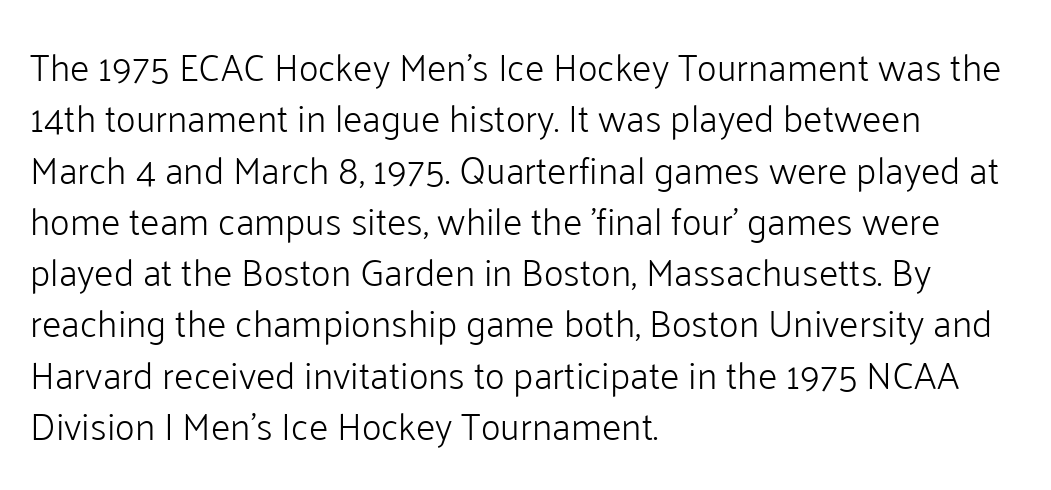
{"serif": "no", "italic": "no", "bold": "no", "weight": "light", "width": "normal", "stroke_contrast": "low", "x_height": "medium", "monospaced": "no", "underline": "no", "align": "left", "line_spacing": "normal", "line_spacing_ratio": 1.35, "letter_spacing": "normal", "letter_spacing_em": 0.0, "glyph_px": 38}
